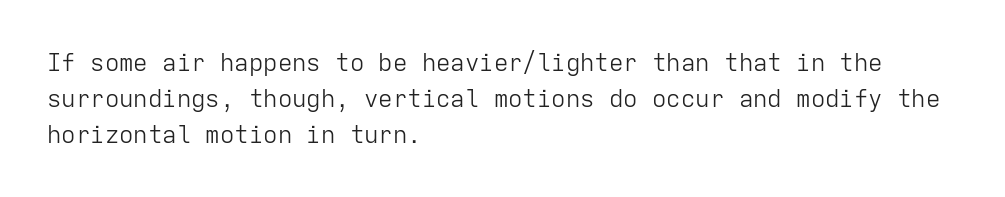
{"italic": "no", "bold": "no", "underline": "no", "align": "left", "line_spacing": "normal", "line_spacing_ratio": 1.5, "letter_spacing": "normal", "letter_spacing_em": 0.0, "glyph_px": 24}
